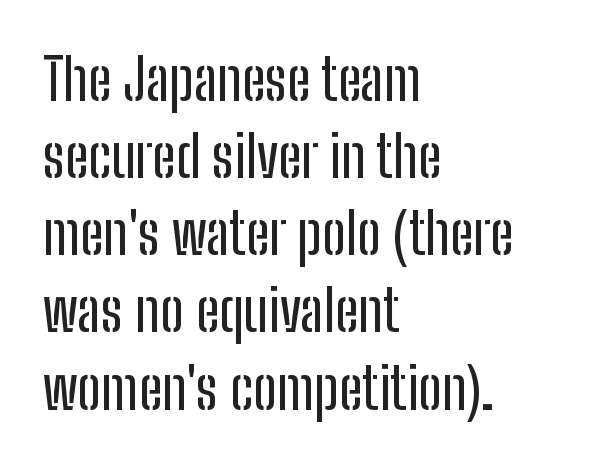
{"serif": "no", "italic": "no", "width": "condensed", "stroke_contrast": "low", "x_height": "medium", "monospaced": "no", "underline": "no", "align": "left", "line_spacing": "normal", "line_spacing_ratio": 1.33, "letter_spacing": "normal", "letter_spacing_em": 0.0, "glyph_px": 58}
